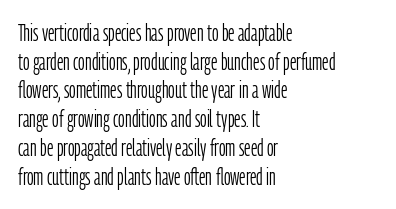
The lines sit at an ordinary, default distance from one another. The text block is weighted toward the left margin, trailing off unevenly rightward. Tracking value appears to be zero — textbook default spacing. Has an underline been added? It has not. Stroke mass is kept to a normal reading level or below.
